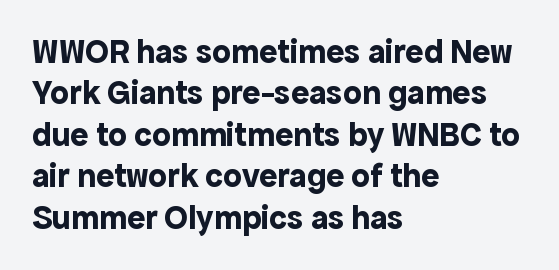
The image shows 34 px bold sans-serif type, upright; set left-aligned, line spacing 1.22x, normal letter spacing, not underlined; a medium x-height.
